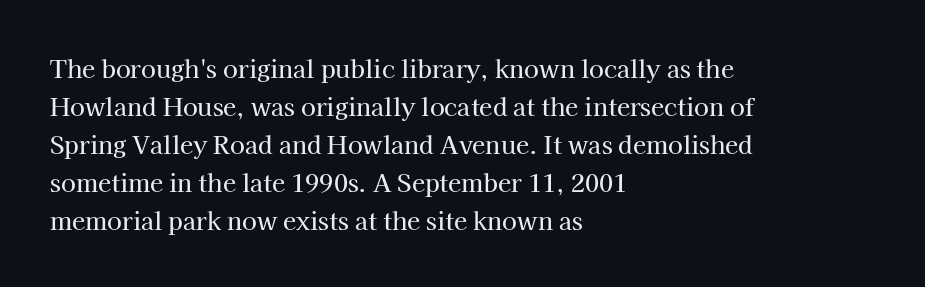
{"italic": "no", "underline": "no", "align": "left", "line_spacing": "normal", "line_spacing_ratio": 1.58, "letter_spacing": "normal", "letter_spacing_em": 0.0, "glyph_px": 24}
